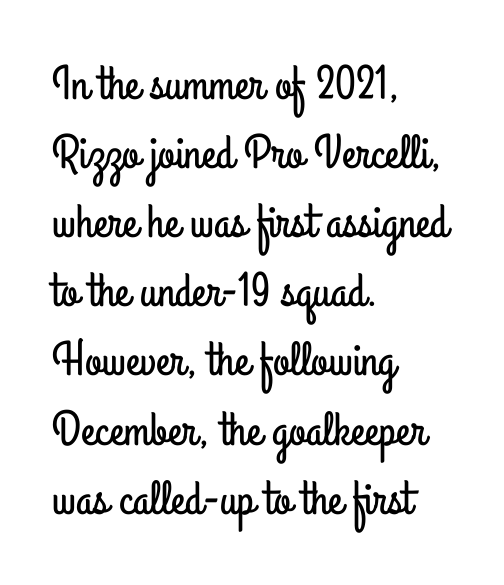
The image shows 48 px condensed sans-serif type, upright; set left-aligned, normal line spacing (1.44x), normal letter spacing, not underlined; low stroke contrast and a small x-height.
